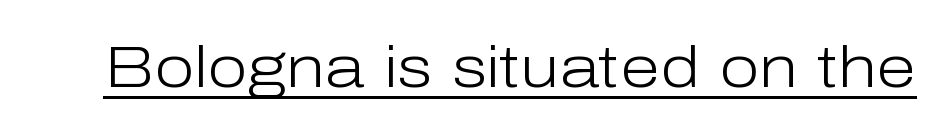
The image shows 58 px light sans-serif type, upright; set normal letter spacing, underlined; low stroke contrast and a medium x-height.
